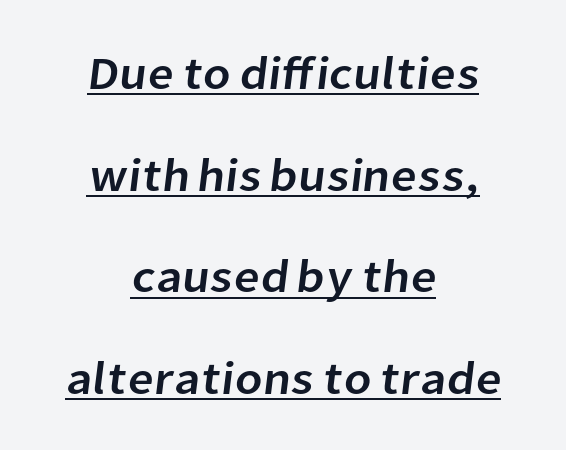
The image shows 46 px sans-serif type; set centered, loose line spacing (2.21x), normal letter spacing, underlined; low stroke contrast and a medium x-height.
